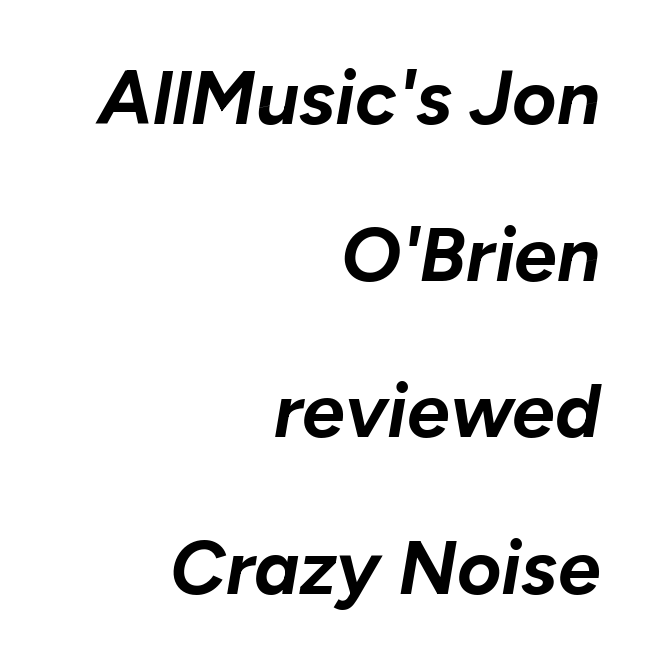
The strokes are fattened all the way to bold. No word sits above an underline. Widely set lines give the paragraph a tall, airy silhouette. Casual observation: everything's shoved over to the right.
